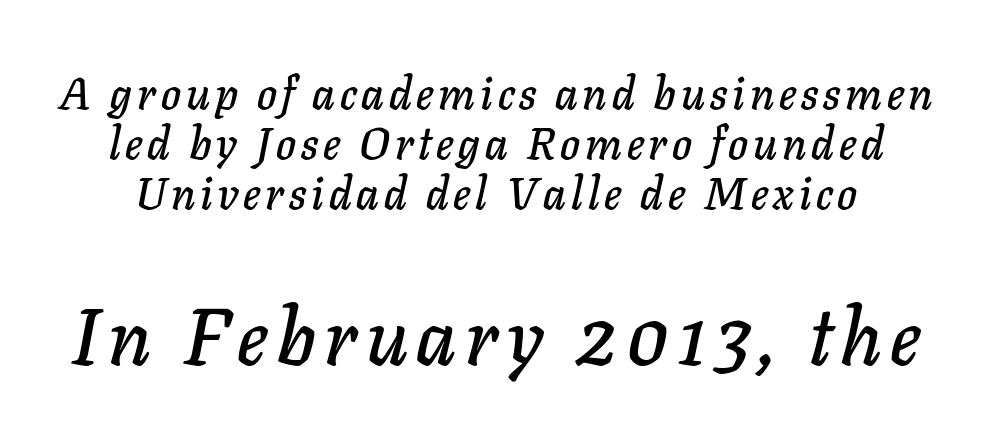
The image shows 79 px text type, italic (leaning right); set tight line spacing (1.11x), not underlined; the second (bottom) block is 1.76x larger; low stroke contrast and a medium x-height.
